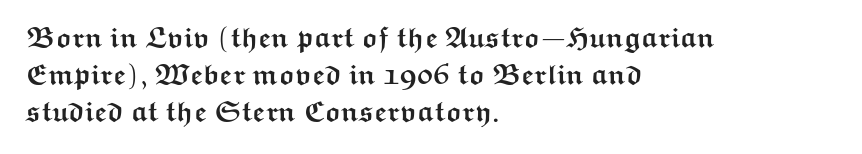
{"serif": "no", "italic": "no", "bold": "yes", "weight": "semibold", "width": "wide", "stroke_contrast": "medium", "x_height": "medium", "monospaced": "no", "underline": "no", "align": "left", "line_spacing": "normal", "line_spacing_ratio": 1.32, "letter_spacing": "normal", "letter_spacing_em": 0.0, "glyph_px": 28}
